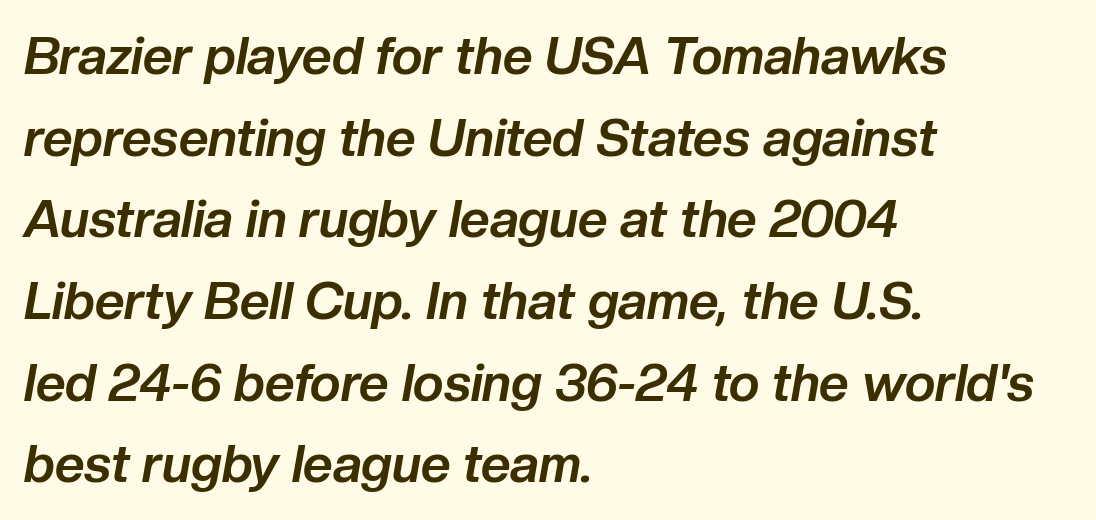
The image shows 52 px bold type, italic (leaning right); set left-aligned, normal line spacing (1.57x), normal letter spacing, not underlined; low stroke contrast and a medium x-height.
